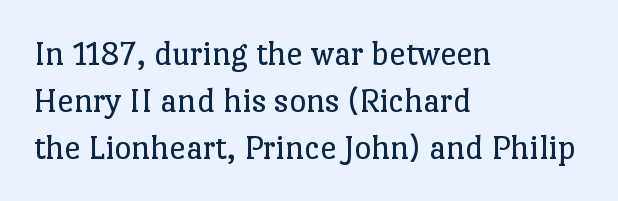
Letter spacing: default. To sum up the face: it has serifs. A typesetter would call this proportional, since set widths differ per character. The rendering uses a moderate line-height, typical for paragraphs.
